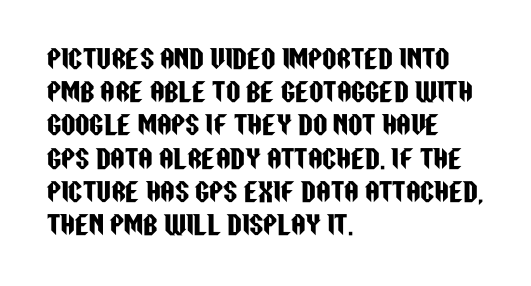
Students, observe: this is what conventionally led text looks like. Look at the tracking — it's just the regular setting, nothing added. The paragraph has a hard left edge and a soft right edge. Check under the words: just untouched page. The lettering holds an erect, upright posture throughout.
